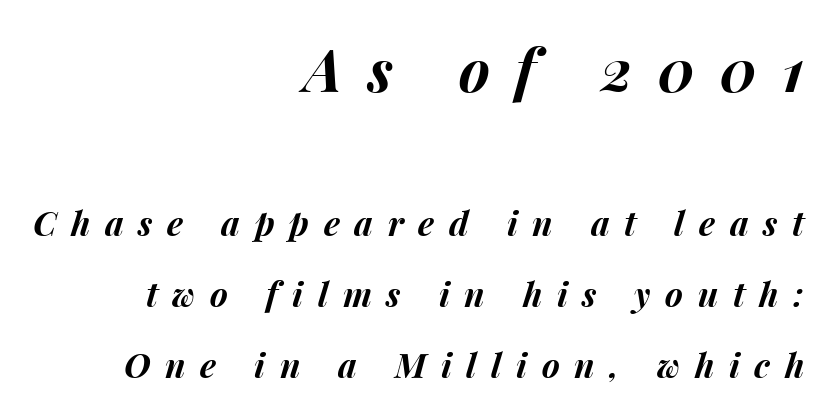
The image shows 59 px bold type, italic (leaning right); set right-aligned, loose line spacing (2.09x), unusually wide letter spacing (+0.43 em), not underlined; the first (top) block is 1.74x larger; medium stroke contrast and a medium x-height.
